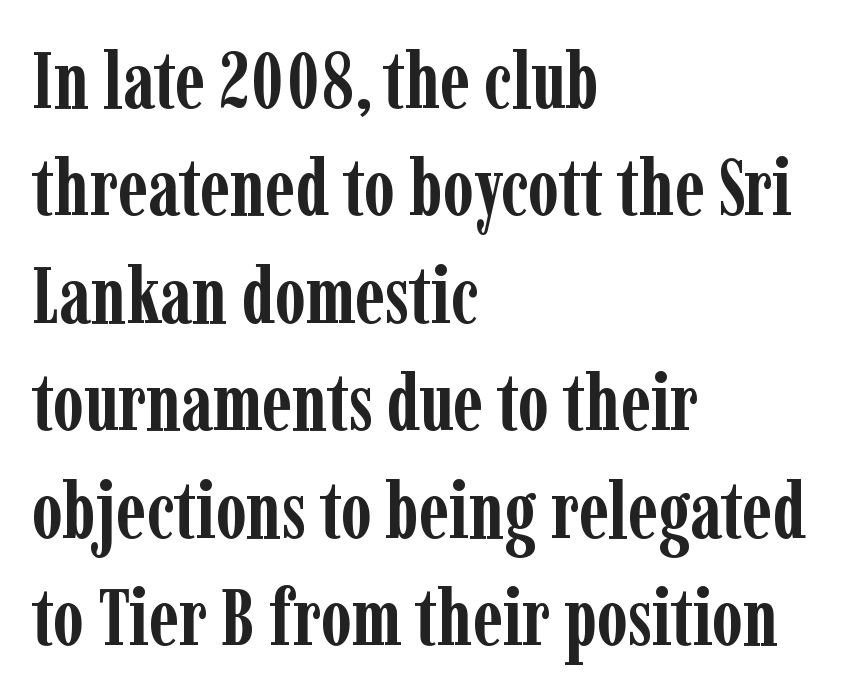
The glyphs have the mass of a bold cut. The gaps between neighbouring characters are ordinary and unremarkable. Tall strokes in this sample are plumb rather than angled. This sample has the flowing, uneven cadence of proportional lettering.
